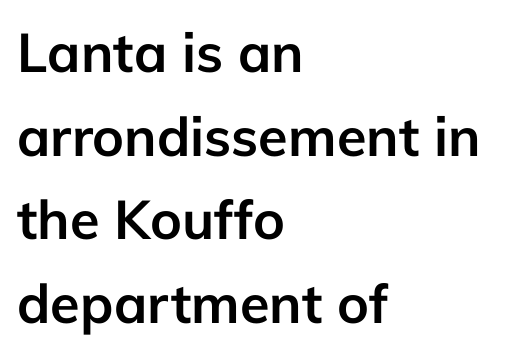
The image shows 54 px semibold sans-serif type, upright; set left-aligned, normal line spacing (1.55x), normal letter spacing, not underlined; low stroke contrast and a medium x-height.
